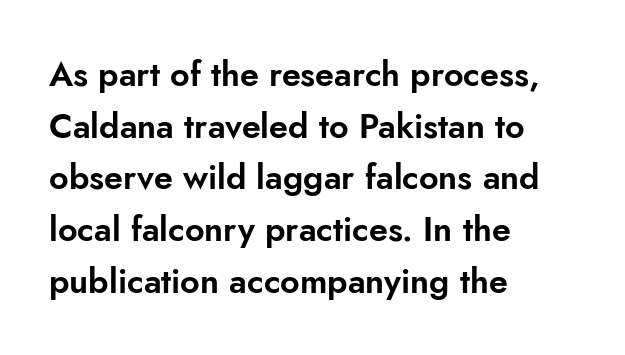
{"serif": "no", "italic": "no", "width": "normal", "stroke_contrast": "low", "x_height": "small", "monospaced": "no", "underline": "no", "align": "left", "line_spacing": "normal", "line_spacing_ratio": 1.52, "letter_spacing": "normal", "letter_spacing_em": 0.0, "glyph_px": 34}
